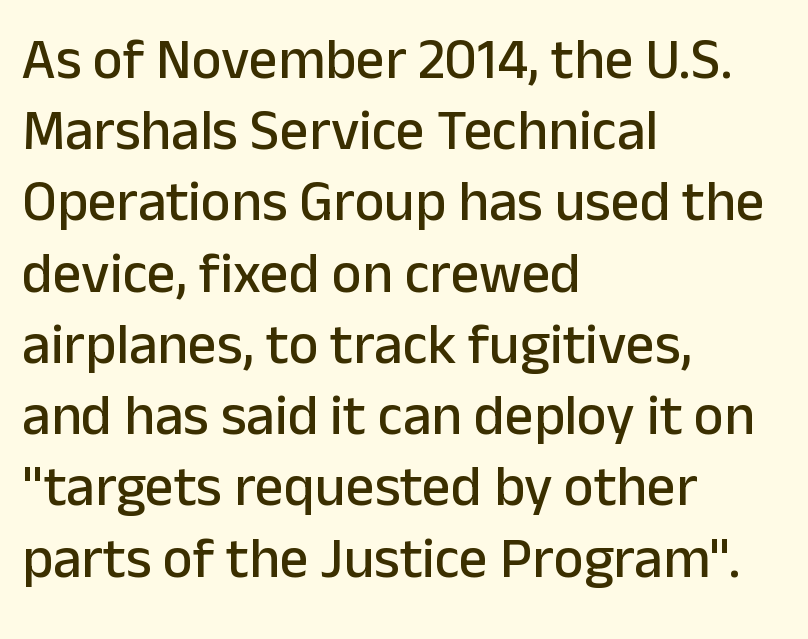
These lines are rendered in a variable-pitch font. What kind of face is this? One without serifs — a sans. Between one letter and the next there's only the usual sliver of space. The space between consecutive lines is moderate. The text block is weighted toward the left margin, trailing off unevenly rightward.
